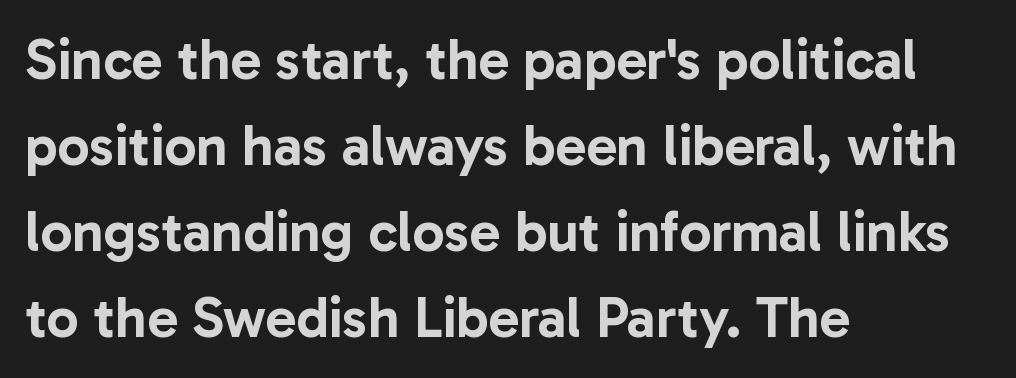
Any mark beneath the type? The region is blank. This sample uses plain, unmodified letter spacing. These lines are rendered in a variable-pitch font. Do the letters lean? They stand straight. The type family on display is of the sans-serif kind.
